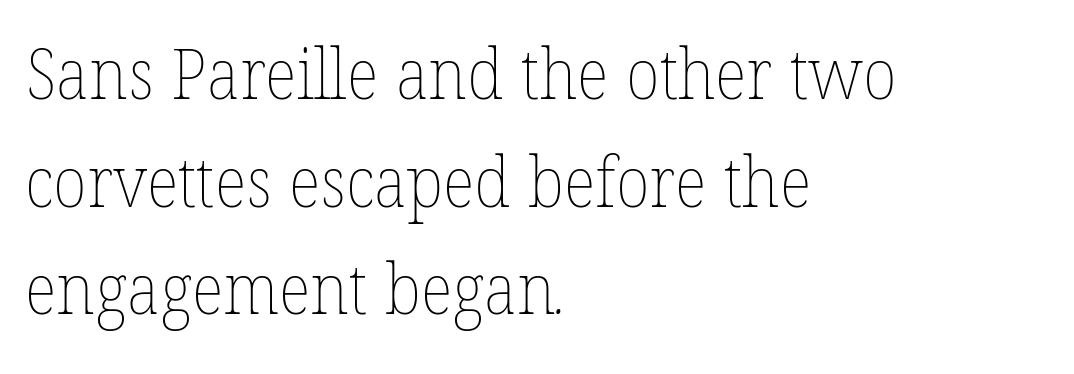
Q: Is the text bold? A: No.
Q: Is the text underlined? A: No.
Q: How is the paragraph aligned? A: Left-aligned.
Q: Is the spacing between letters normal or unusually wide? A: Normal.
Q: Is the spacing between lines tight, normal or loose? A: Normal.
Q: Width (condensed, normal, or wide)? A: Normal.
Q: Stroke contrast? A: Low.
Q: x-height? A: Medium.
Q: Monospaced? A: No.
